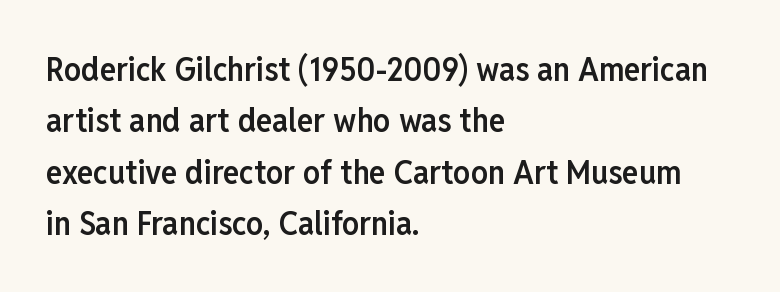
Vertical strokes here are truly vertical. The passage shown is typed in a proportional face where columns would drift. Heft: intermediate — a semibold. Does the copy run flush right? No — it runs flush left. Quick note: underline off. I'd call this a sans setting — the letters go barefoot.
